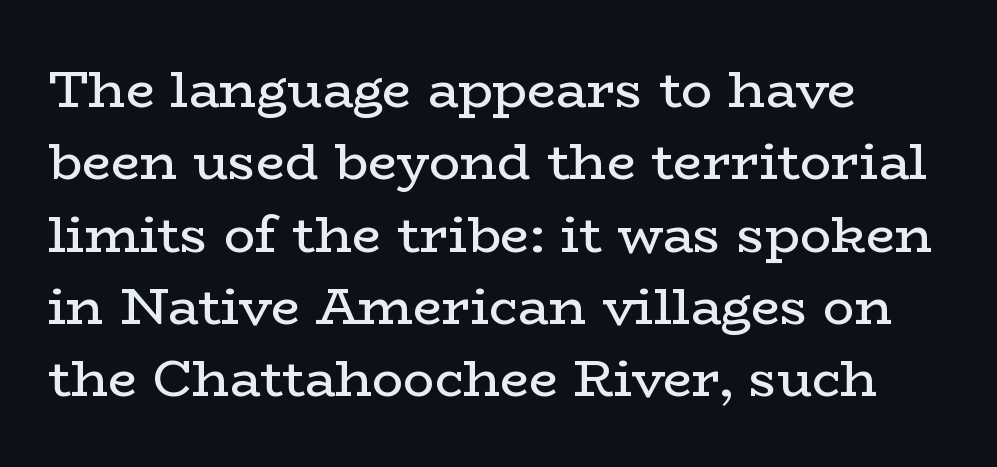
{"serif": "yes", "italic": "no", "bold": "no", "weight": "regular", "width": "wide", "stroke_contrast": "low", "x_height": "medium", "monospaced": "no", "underline": "no", "align": "left", "line_spacing": "normal", "line_spacing_ratio": 1.39, "letter_spacing": "normal", "letter_spacing_em": 0.0, "glyph_px": 52}
